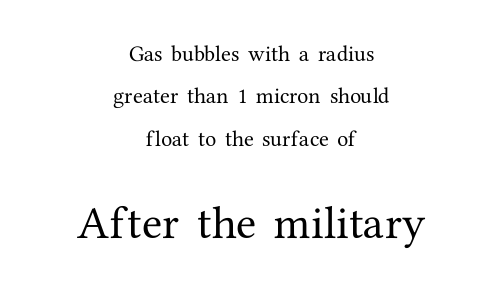
The gaps between neighbouring characters are ordinary and unremarkable. These two chunks differ in scale, with the bottom chunk taking the larger measure. Vertically, the passage feels expansive, rows floating well apart. Alignment: centered.
